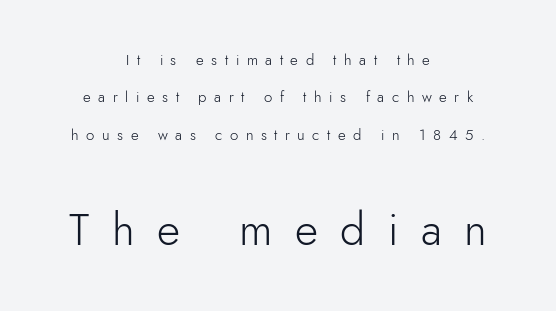
Q: Is the text bold? A: No.
Q: Is the text italic (slanted)? A: No, it is upright.
Q: Is the typeface a serif or a sans-serif typeface? A: Sans-serif.
Q: Is the text underlined? A: No.
Q: How is the paragraph aligned? A: Centered.
Q: Is the spacing between letters normal or unusually wide? A: Unusually wide.
Q: Is the spacing between lines tight, normal or loose? A: Loose.
Q: Which block of text is set in a larger size, the first (top) or the second (bottom)? A: The second (bottom) one.
Q: Width (condensed, normal, or wide)? A: Normal.
Q: Stroke contrast? A: Low.
Q: x-height? A: Small.
Q: Monospaced? A: No.
